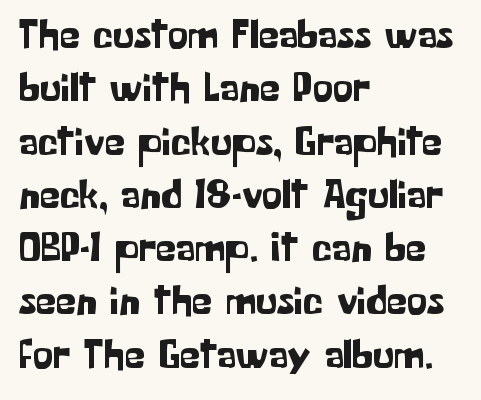
Q: Is the text italic (slanted)? A: No, it is upright.
Q: Is the typeface a serif or a sans-serif typeface? A: Sans-serif.
Q: Is the text underlined? A: No.
Q: How is the paragraph aligned? A: Left-aligned.
Q: Is the spacing between letters normal or unusually wide? A: Normal.
Q: Is the spacing between lines tight, normal or loose? A: Normal.
Q: Width (condensed, normal, or wide)? A: Normal.
Q: Stroke contrast? A: Low.
Q: x-height? A: Medium.
Q: Monospaced? A: No.
